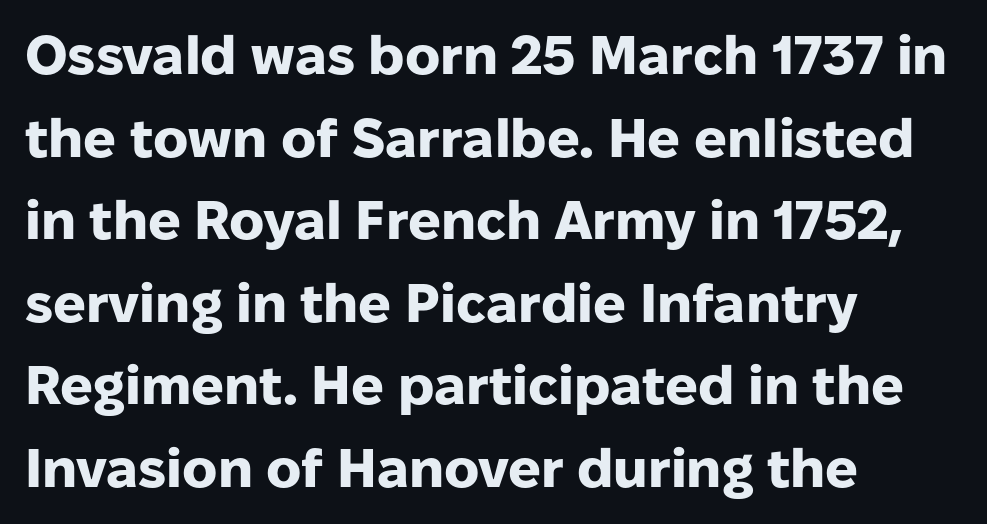
The image shows 54 px heavy sans-serif type, upright; set left-aligned, normal line spacing (1.53x), normal letter spacing, not underlined; low stroke contrast and a medium x-height.
